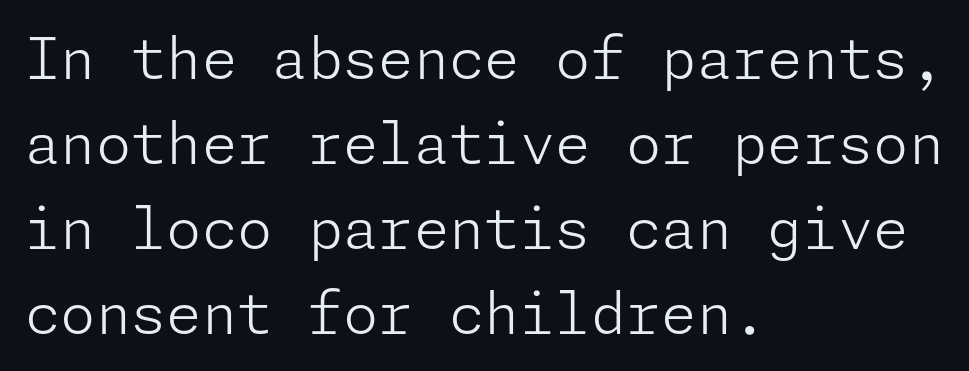
Q: Is the text bold? A: No.
Q: Is the text italic (slanted)? A: No, it is upright.
Q: Is the typeface a serif or a sans-serif typeface? A: Sans-serif.
Q: Is the text underlined? A: No.
Q: How is the paragraph aligned? A: Left-aligned.
Q: Is the spacing between letters normal or unusually wide? A: Normal.
Q: Is the spacing between lines tight, normal or loose? A: Normal.
Q: Width (condensed, normal, or wide)? A: Normal.
Q: Stroke contrast? A: Low.
Q: x-height? A: Medium.
